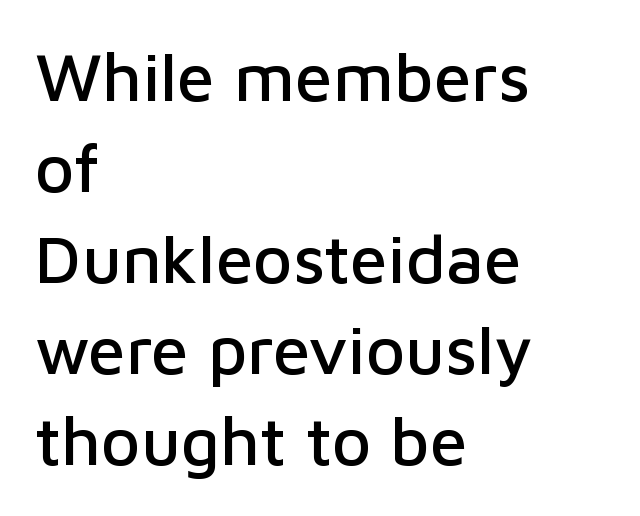
Ascenders rise straight up at ninety degrees. Bare-footed words on every line. Each word holds together tightly as a unit, with standard inter-letter gaps. Varying glyph widths throughout — classic text-font behaviour.
